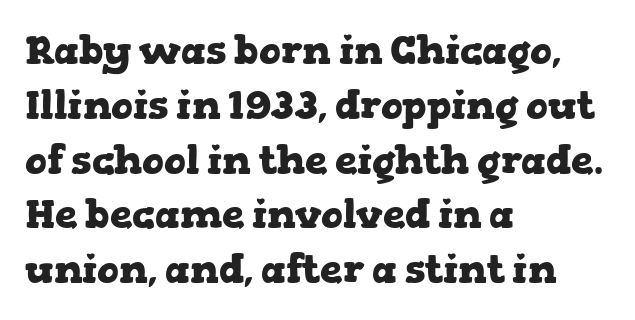
The image shows 40 px heavy, wide serif type, upright; set left-aligned, normal line spacing (1.37x), normal letter spacing, not underlined; low stroke contrast and a medium x-height.
